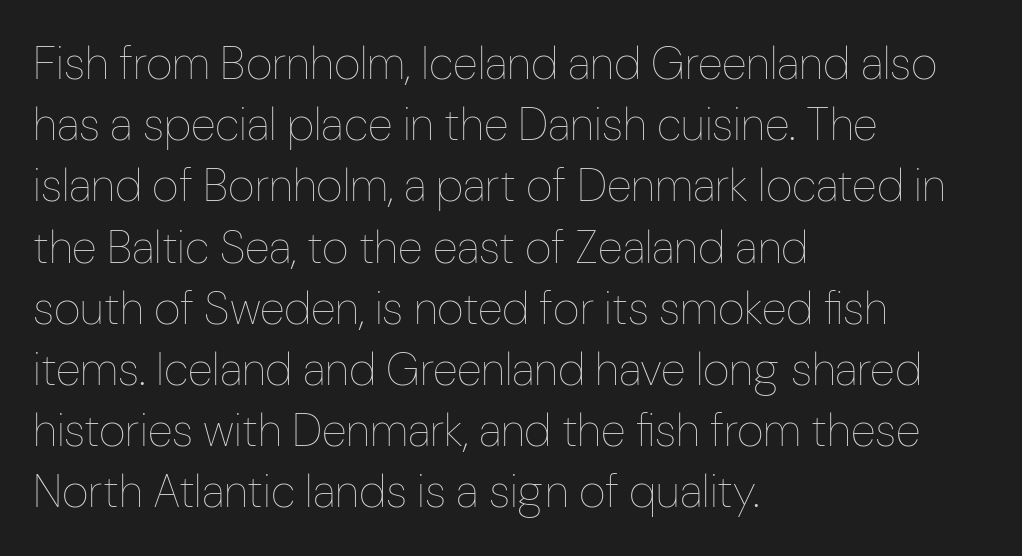
Q: Is the text bold? A: No.
Q: Is the text italic (slanted)? A: No, it is upright.
Q: Is the text underlined? A: No.
Q: How is the paragraph aligned? A: Left-aligned.
Q: Is the spacing between letters normal or unusually wide? A: Normal.
Q: Is the spacing between lines tight, normal or loose? A: Normal.
Q: Width (condensed, normal, or wide)? A: Condensed.
Q: Stroke contrast? A: Low.
Q: x-height? A: Medium.
Q: Monospaced? A: No.
